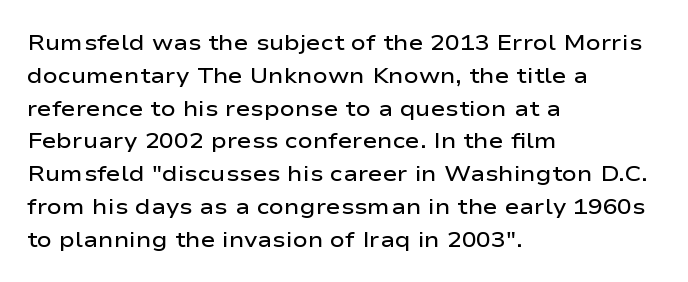
This sample is left-justified, so line endings fall wherever the words run out. Has an underline been added? It has not. The glyphs have the mass of a demibold cut, below bold. Nothing unusual about the tracking: characters are spaced as the font intends.
